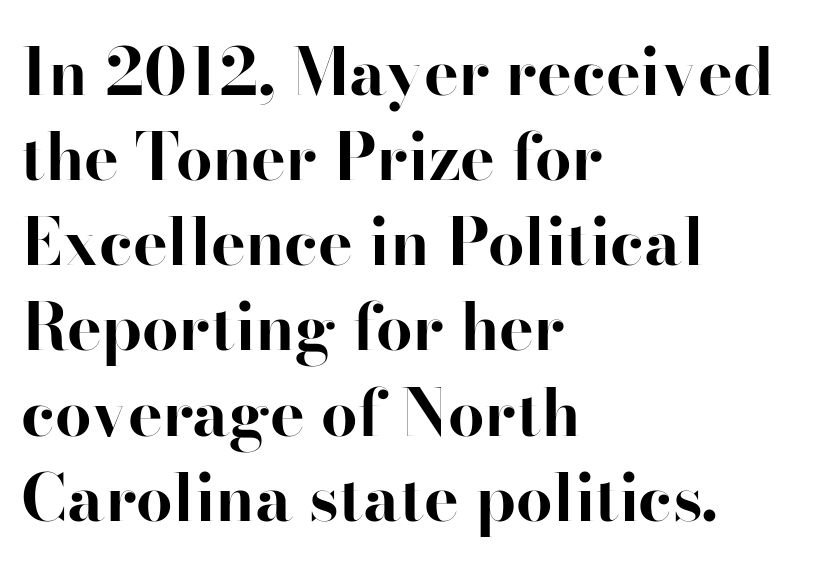
{"serif": "yes", "italic": "no", "bold": "yes", "weight": "bold", "width": "normal", "stroke_contrast": "high", "x_height": "small", "monospaced": "no", "underline": "no", "align": "left", "line_spacing": "normal", "line_spacing_ratio": 1.31, "letter_spacing": "normal", "letter_spacing_em": 0.0, "glyph_px": 65}
